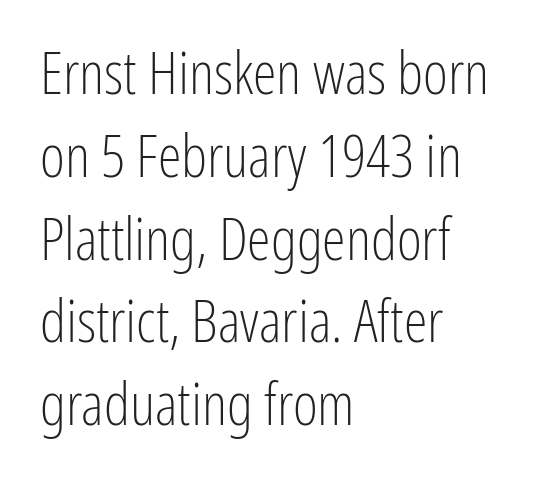
The image shows 60 px light, condensed sans-serif type, upright; set left-aligned, normal line spacing (1.38x), normal letter spacing, not underlined; low stroke contrast and a medium x-height.
